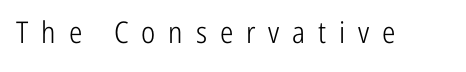
The strip under each line holds only bare page. Typographically, this falls in the sans-serif category. Counters stay open thanks to moderate or lighter strokes. A typesetter would call this proportional, since set widths differ per character.
